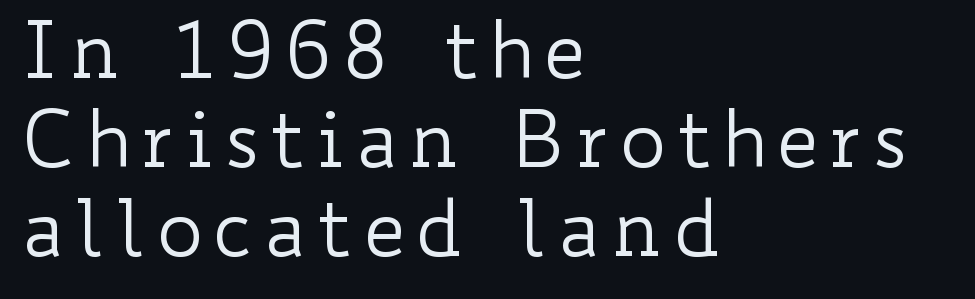
The image shows 78 px regular-weight, wide type, upright; set left-aligned, tight line spacing (1.14x), not underlined; low stroke contrast and a small x-height.
